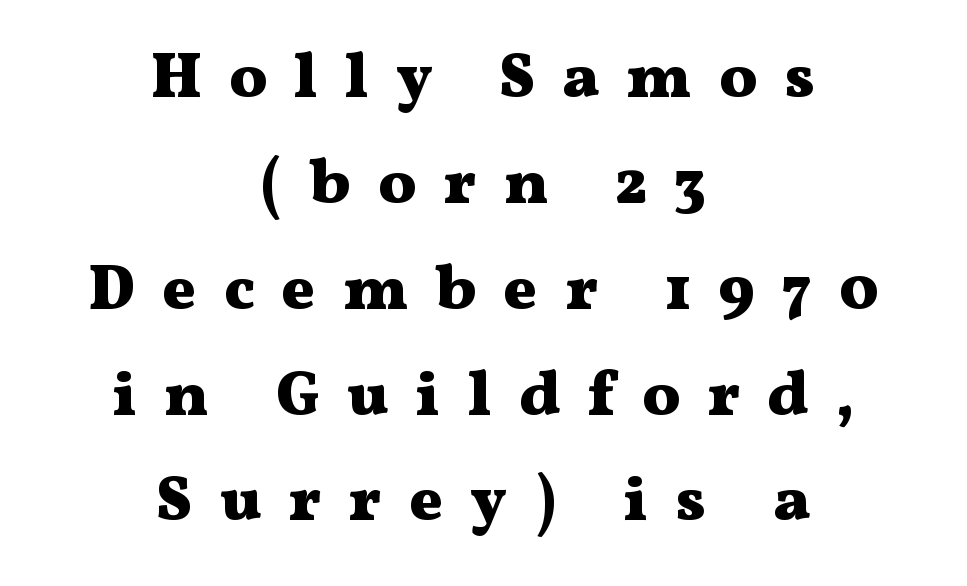
{"serif": "yes", "italic": "no", "bold": "yes", "weight": "heavy", "width": "wide", "stroke_contrast": "medium", "x_height": "medium", "monospaced": "no", "underline": "no", "align": "center", "line_spacing": "normal", "line_spacing_ratio": 1.68, "letter_spacing": "wide", "letter_spacing_em": 0.43, "glyph_px": 63}
